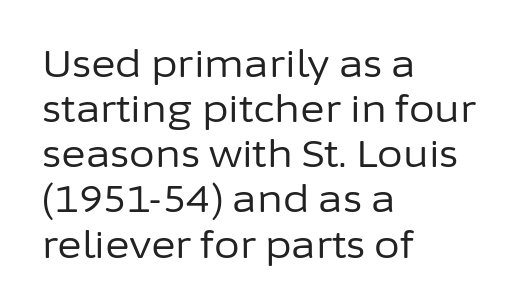
The passage shown is typed in a proportional face where columns would drift. Stems and bowls with no extra thickness — not bold. The letters stand upright; this is a roman face. Nope, no serifs anywhere on these letters. The setting favours the left margin, as ordinary paragraphs usually do. Just letters on the line, the space beneath them empty.
